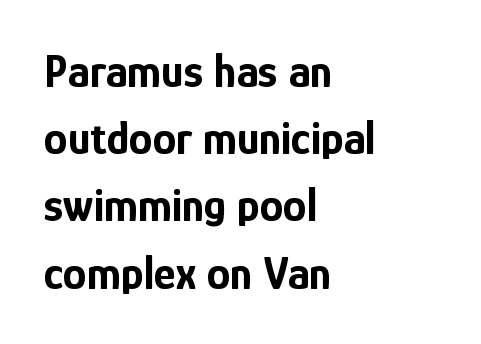
{"serif": "no", "italic": "no", "bold": "yes", "weight": "bold", "width": "condensed", "stroke_contrast": "low", "x_height": "medium", "monospaced": "no", "underline": "no", "align": "left", "line_spacing": "normal", "line_spacing_ratio": 1.43, "letter_spacing": "normal", "letter_spacing_em": 0.0, "glyph_px": 47}
